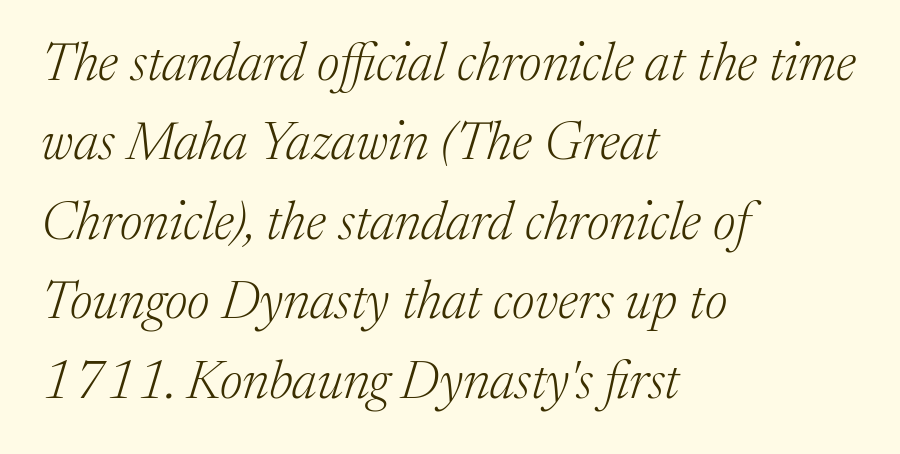
The string is rendered with underlining switched off. Each letter keeps its own natural width here, so spacing adapts to shape. Horizontal alignment here is leftward, the default for most running prose. Look at the tracking — it's just the regular setting, nothing added. Every character sits at an angle, as italics do.
